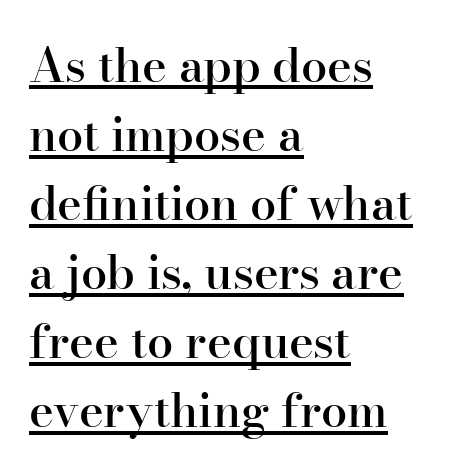
The image shows 47 px semibold serif type, upright; set left-aligned, normal line spacing (1.47x), normal letter spacing, underlined; high stroke contrast and a small x-height.
